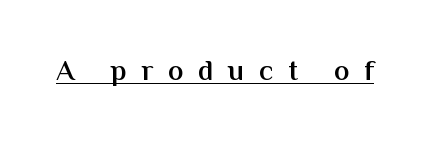
{"serif": "no", "italic": "no", "bold": "semi", "weight": "semibold", "width": "normal", "stroke_contrast": "medium", "x_height": "medium", "monospaced": "no", "underline": "yes", "letter_spacing": "wide", "letter_spacing_em": 0.5, "glyph_px": 29}
